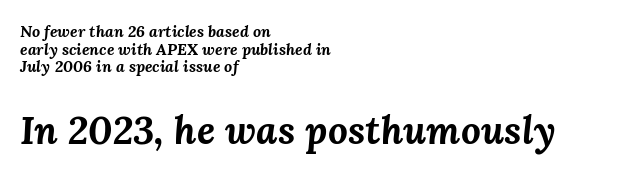
The image shows 39 px bold type, italic (leaning right); set left-aligned, tight line spacing (1.1x), normal letter spacing, not underlined; the second (bottom) block is 2.44x larger; medium stroke contrast and a medium x-height.
